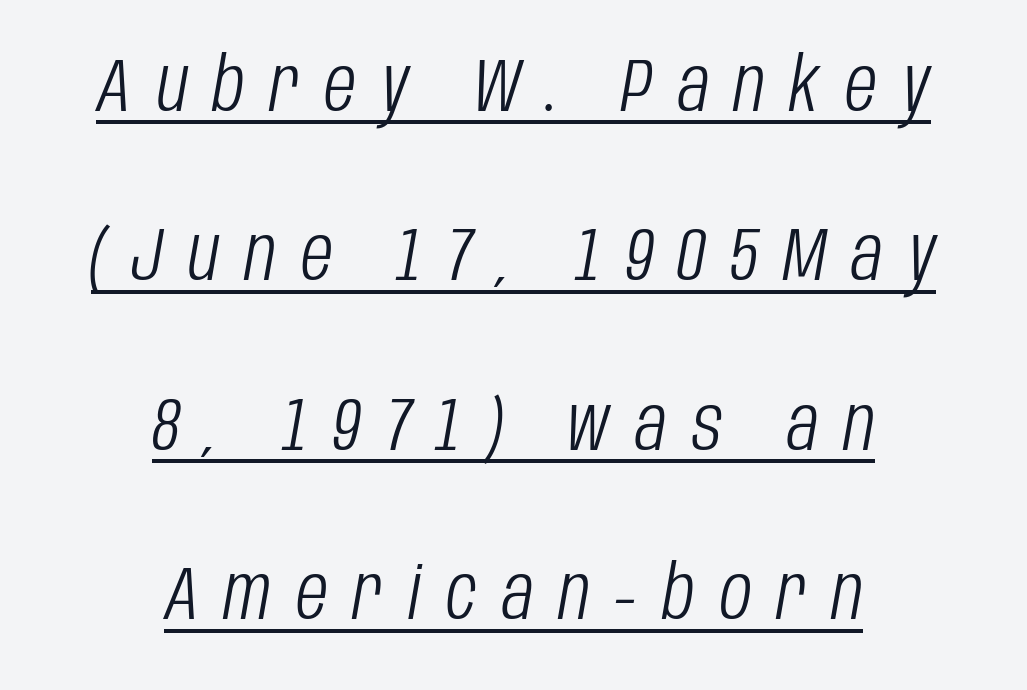
{"italic": "yes", "lean": "right", "slant_degrees": 10, "bold": "no", "weight": "light", "width": "condensed", "stroke_contrast": "low", "x_height": "large", "monospaced": "no", "underline": "yes", "align": "center", "line_spacing": "loose", "line_spacing_ratio": 2.29, "letter_spacing": "wide", "letter_spacing_em": 0.34, "glyph_px": 74}
